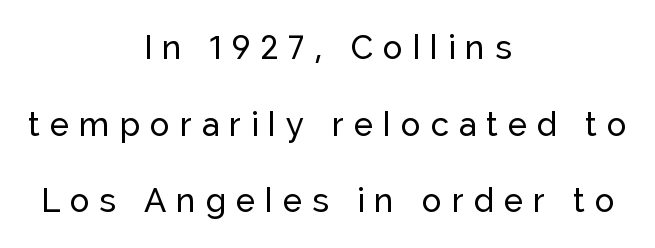
Nobody drew a line under any word here. Note the varied advance widths — an 'i' is clearly narrower than an 'm'. The designer dialed line spacing up above the default. A sans-serif font was chosen for this passage.
